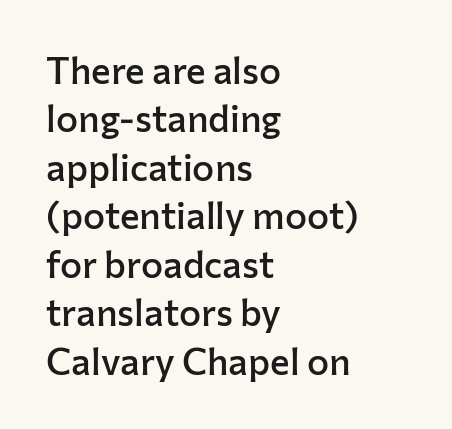
Q: Is the text bold? A: Semi-bold.
Q: Is the text italic (slanted)? A: No, it is upright.
Q: Is the typeface a serif or a sans-serif typeface? A: Sans-serif.
Q: Is the text underlined? A: No.
Q: How is the paragraph aligned? A: Left-aligned.
Q: Is the spacing between letters normal or unusually wide? A: Normal.
Q: Is the spacing between lines tight, normal or loose? A: Normal.
Q: Width (condensed, normal, or wide)? A: Normal.
Q: Stroke contrast? A: Low.
Q: x-height? A: Medium.
Q: Monospaced? A: No.
